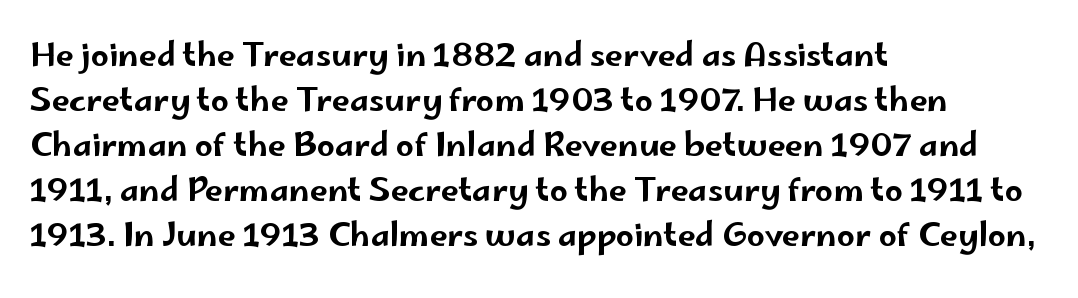
This is roman type, the default non-slanted kind. Teacher's note: observe the even left margin — that is flush-left alignment. Characters follow at the spacing the type designer built in. Look at the bottom of the vertical strokes: they stop flat, with no serifs.
